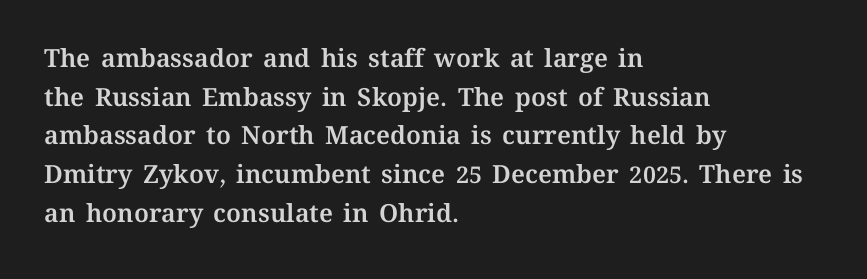
{"italic": "no", "underline": "no", "align": "left", "line_spacing": "normal", "line_spacing_ratio": 1.55, "letter_spacing": "normal", "letter_spacing_em": 0.0, "glyph_px": 25}
